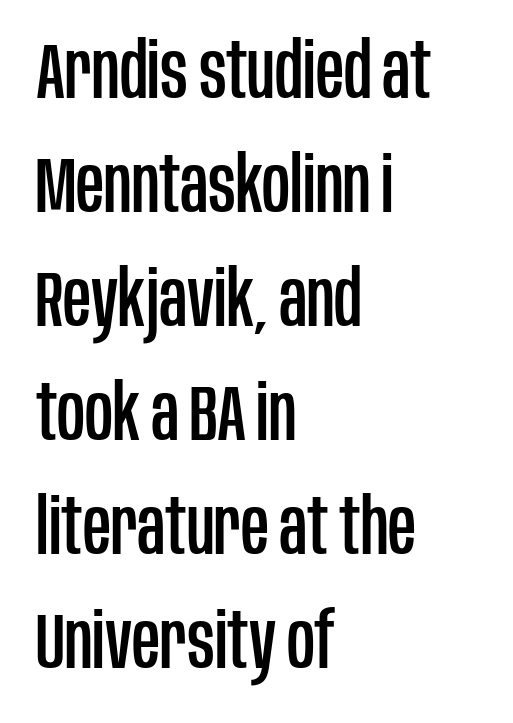
{"serif": "no", "italic": "no", "width": "condensed", "stroke_contrast": "low", "x_height": "large", "monospaced": "no", "underline": "no", "align": "left", "line_spacing": "normal", "line_spacing_ratio": 1.48, "letter_spacing": "normal", "letter_spacing_em": 0.0, "glyph_px": 77}
